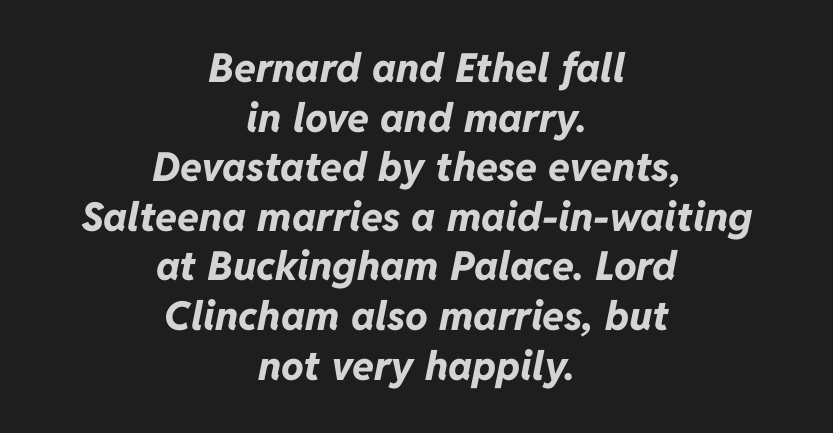
Q: Is the text bold? A: Yes.
Q: Is the text italic (slanted)? A: Yes, it leans right by about 11 degrees.
Q: Is the text underlined? A: No.
Q: How is the paragraph aligned? A: Centered.
Q: Is the spacing between letters normal or unusually wide? A: Normal.
Q: Width (condensed, normal, or wide)? A: Normal.
Q: Stroke contrast? A: Low.
Q: x-height? A: Medium.
Q: Monospaced? A: No.
